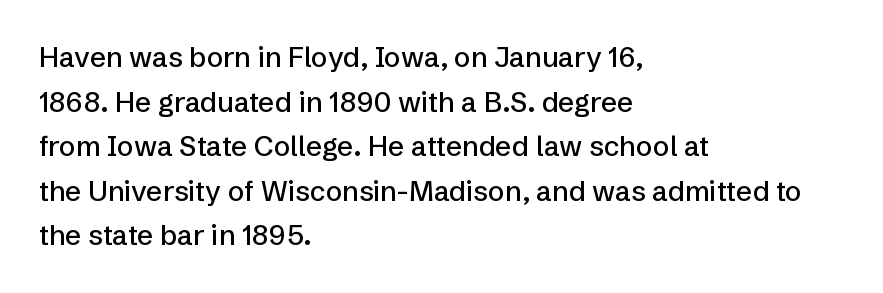
{"serif": "no", "italic": "no", "width": "normal", "stroke_contrast": "low", "x_height": "medium", "monospaced": "no", "underline": "no", "align": "left", "line_spacing": "normal", "line_spacing_ratio": 1.59, "letter_spacing": "normal", "letter_spacing_em": 0.0, "glyph_px": 28}
